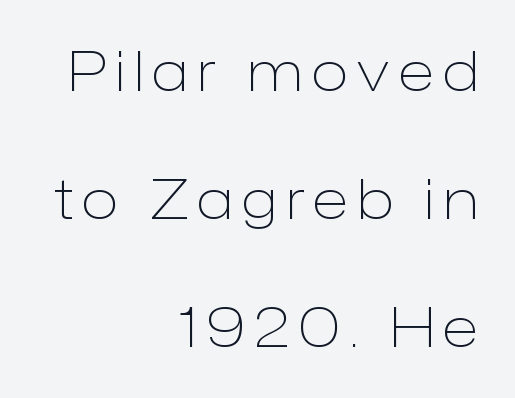
The image shows 55 px light sans-serif type, upright; set right-aligned, loose line spacing (2.33x), not underlined; low stroke contrast and a medium x-height.
